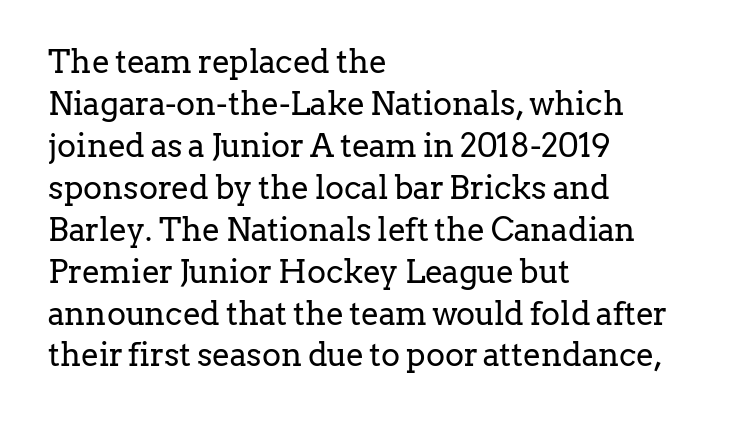
The passage shown is not underscored anywhere. You could not count columns in this text — the font is proportionally spaced. This sample uses a serif face. Designer's note — italics off, roman on.
